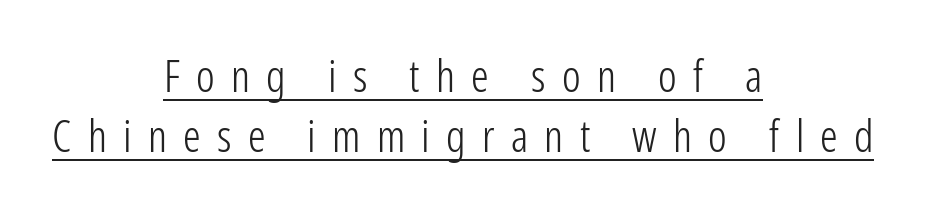
Each letter's strokes conclude bluntly, with no projecting serifs. Quick note: not italic, upright. The font is comparable to plain body text, perhaps lighter. This is underlined copy, the kind a proofreader might mark for attention. Someone cranked the tracking dial way up on this one. You could not count columns in this text — the font is proportionally spaced.
